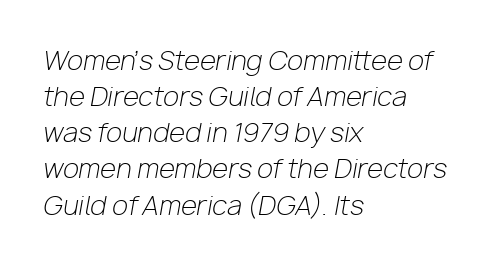
{"italic": "yes", "lean": "right", "slant_degrees": 10, "bold": "no", "underline": "no", "align": "left", "line_spacing": "normal", "line_spacing_ratio": 1.39, "letter_spacing": "normal", "letter_spacing_em": 0.0, "glyph_px": 26}
